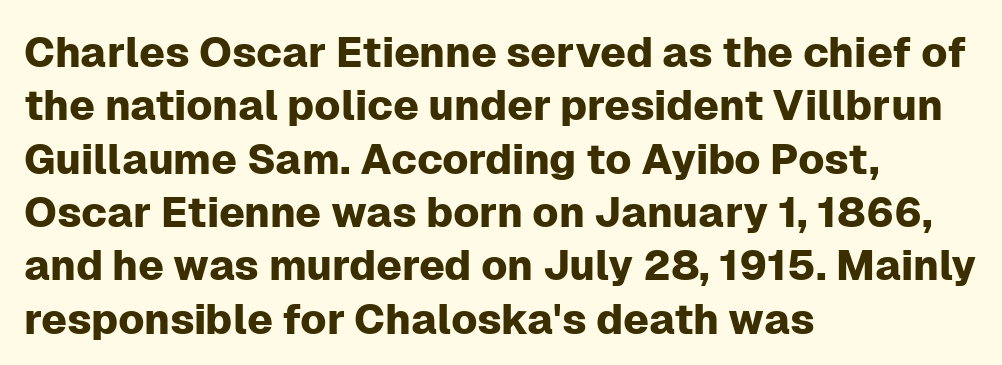
The designer left line spacing at the default. Letter spacing: default. Quick note: underline off. Notice how the stems are strictly vertical — no italics here. The passage shown is typed in a proportional face where columns would drift. The passage shown is typeset with a sans-serif family.
